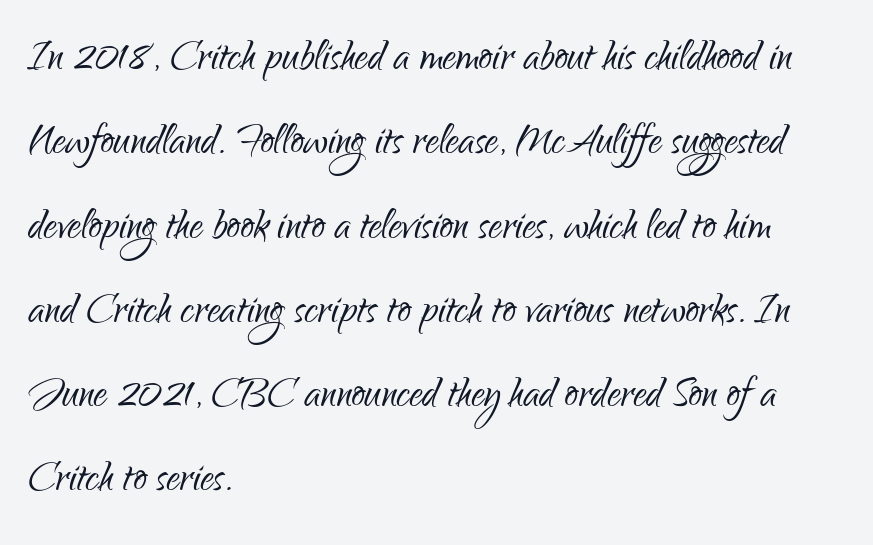
Evenly set lines give the paragraph a standard silhouette. Each letter keeps its own natural width here, so spacing adapts to shape. The weight would be labelled regular, book, light, or lighter still. Note: no serifs on the glyphs.
